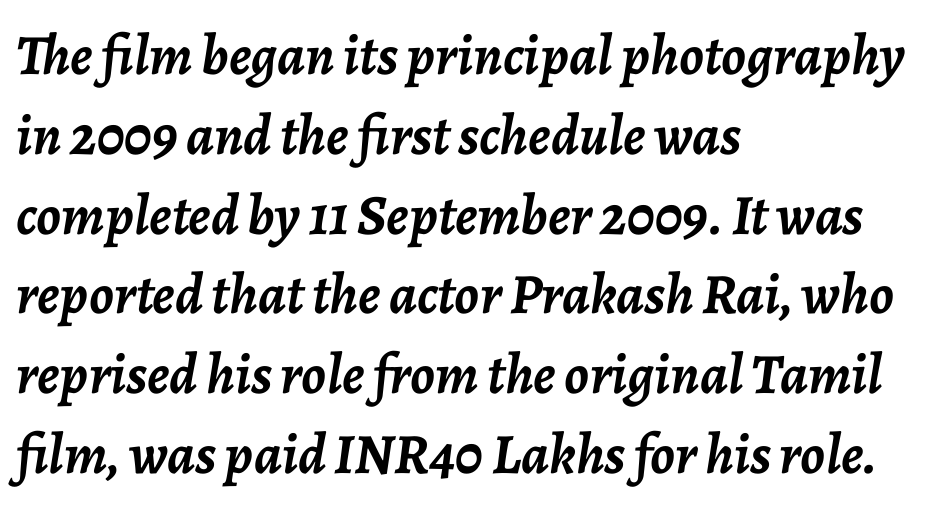
{"italic": "yes", "lean": "right", "slant_degrees": 7, "bold": "yes", "weight": "semibold", "width": "normal", "stroke_contrast": "low", "x_height": "medium", "monospaced": "no", "underline": "no", "align": "left", "line_spacing": "normal", "line_spacing_ratio": 1.4, "letter_spacing": "normal", "letter_spacing_em": 0.0, "glyph_px": 57}
